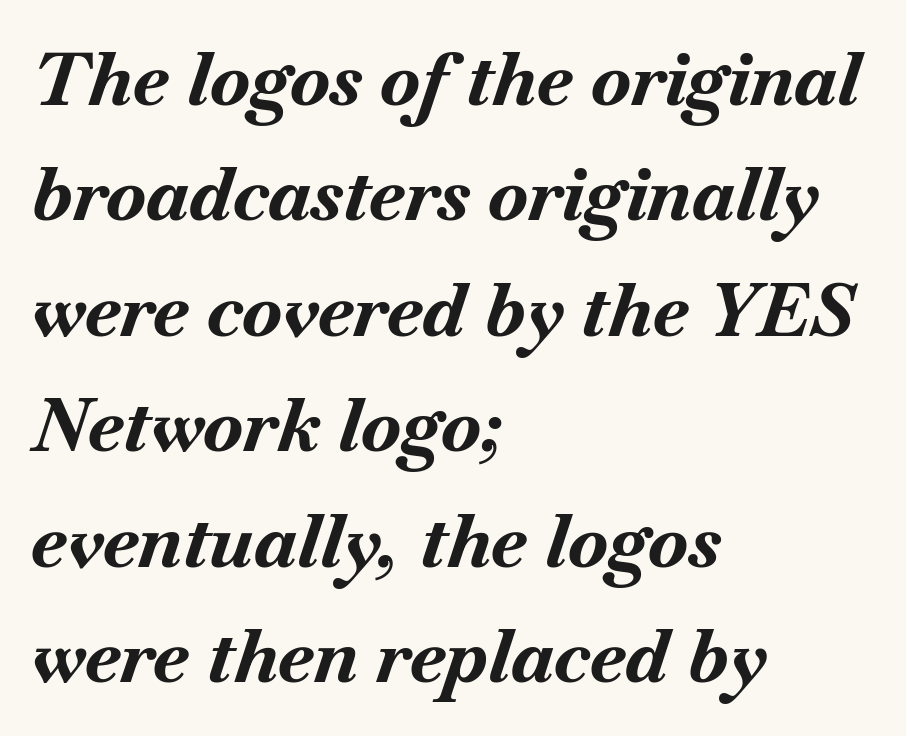
The image shows 74 px bold type, italic (leaning right); set left-aligned, normal line spacing (1.56x), normal letter spacing, not underlined; medium stroke contrast and a small x-height.
